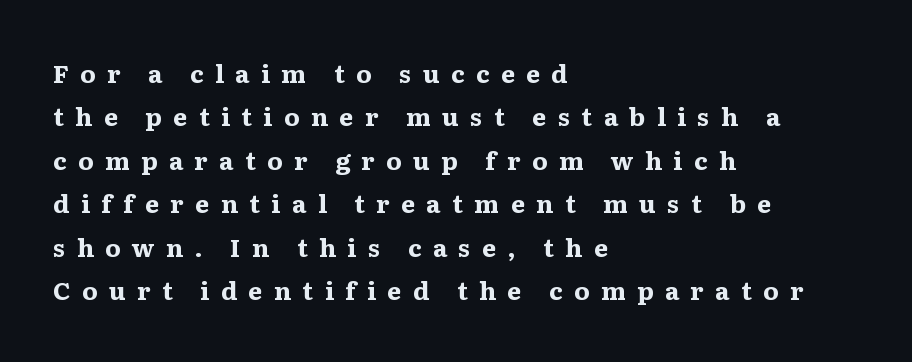
Between one letter and the next there's a generous, obvious gap. Emphasis by weight is at full strength: bold. Each line starts at the same left margin while the right side varies. A bare baseline throughout the passage. A typesetter would mark this as roman, not italic.
